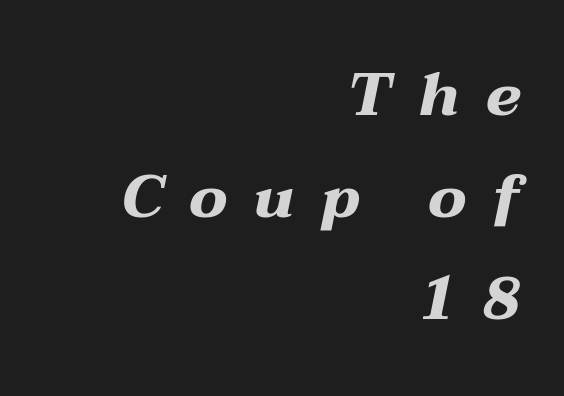
Q: Is the text bold? A: Yes.
Q: Is the text italic (slanted)? A: Yes, it leans right by about 12 degrees.
Q: Is the text underlined? A: No.
Q: How is the paragraph aligned? A: Right-aligned.
Q: Is the spacing between letters normal or unusually wide? A: Unusually wide.
Q: Is the spacing between lines tight, normal or loose? A: Normal.
Q: Width (condensed, normal, or wide)? A: Wide.
Q: Stroke contrast? A: Medium.
Q: x-height? A: Medium.
Q: Monospaced? A: No.
